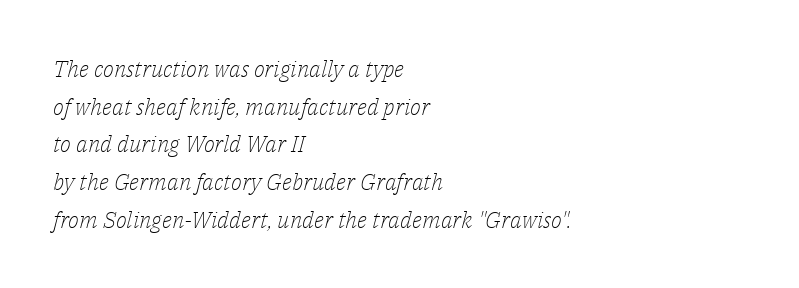
{"italic": "yes", "lean": "right", "slant_degrees": 14, "bold": "no", "underline": "no", "align": "left", "line_spacing": "normal", "line_spacing_ratio": 1.64, "letter_spacing": "normal", "letter_spacing_em": 0.0, "glyph_px": 23}
